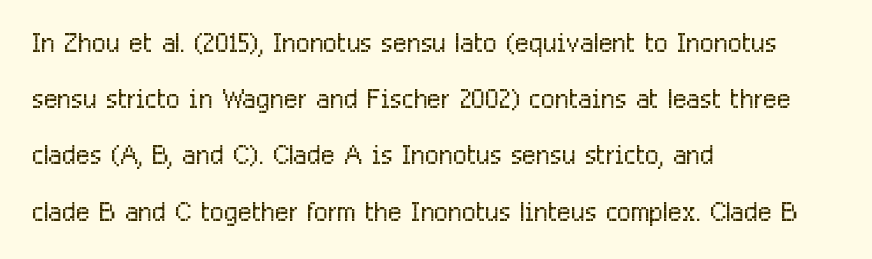
Vertical stems look standard width or narrower in stroke. The letters carry no serifs — their stems end cleanly without finishing strokes. The passage shown is typed in a proportional face where columns would drift. Spacing between characters is what you'd get straight out of the box. Ascenders rise straight up at ninety degrees. The foot of each line stays bare and open.
